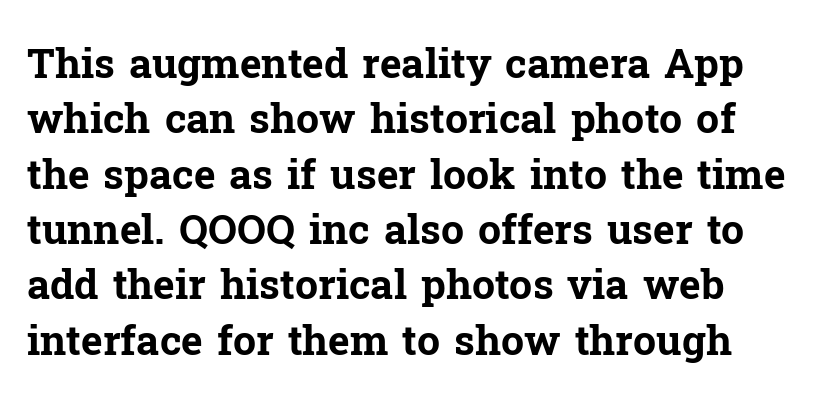
{"serif": "yes", "italic": "no", "bold": "yes", "weight": "bold", "width": "normal", "stroke_contrast": "low", "x_height": "medium", "monospaced": "no", "underline": "no", "line_spacing": "normal", "line_spacing_ratio": 1.35, "letter_spacing": "normal", "letter_spacing_em": 0.0, "glyph_px": 41}
